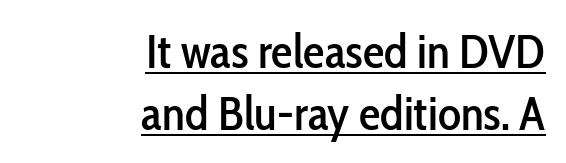
{"serif": "no", "italic": "no", "width": "condensed", "stroke_contrast": "low", "x_height": "medium", "monospaced": "no", "underline": "yes", "align": "right", "line_spacing": "normal", "line_spacing_ratio": 1.29, "letter_spacing": "normal", "letter_spacing_em": 0.0, "glyph_px": 48}
